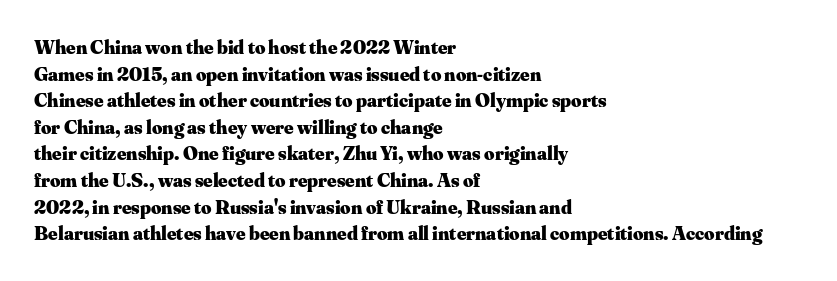
Q: Is the text bold? A: Yes.
Q: Is the text italic (slanted)? A: No, it is upright.
Q: Is the text underlined? A: No.
Q: How is the paragraph aligned? A: Left-aligned.
Q: Is the spacing between letters normal or unusually wide? A: Normal.
Q: Is the spacing between lines tight, normal or loose? A: Normal.
